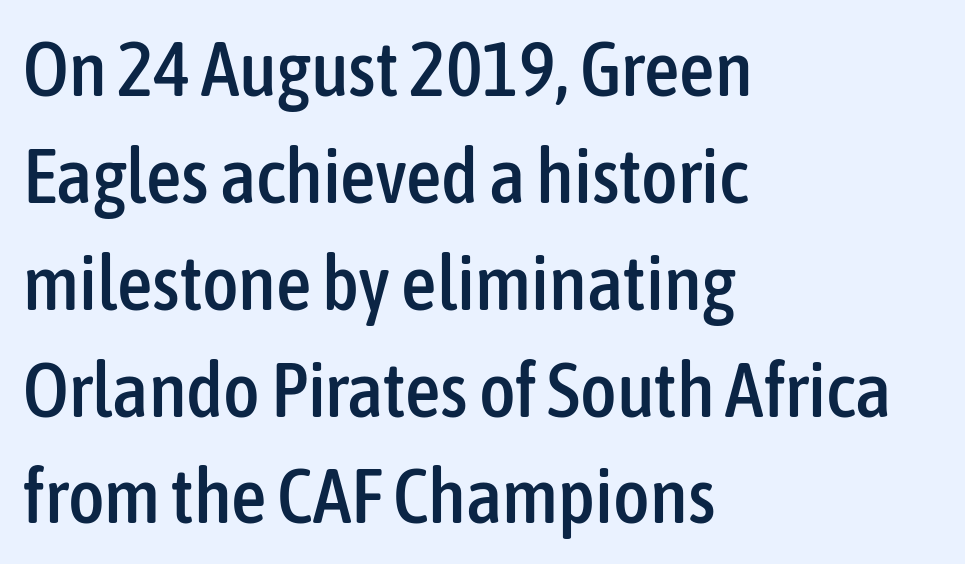
The image shows 78 px condensed sans-serif type, upright; set left-aligned, normal line spacing (1.37x), normal letter spacing, not underlined; low stroke contrast and a medium x-height.
